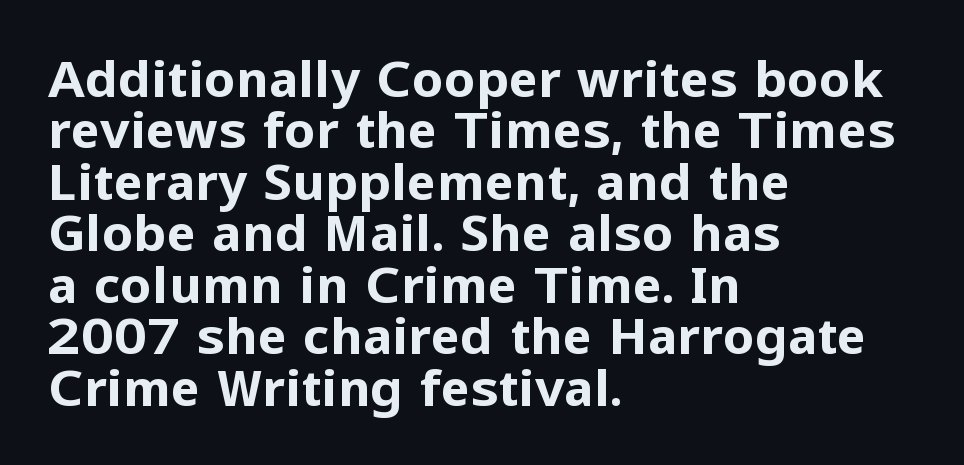
{"serif": "no", "italic": "no", "bold": "yes", "weight": "bold", "width": "normal", "stroke_contrast": "low", "x_height": "medium", "monospaced": "no", "underline": "no", "align": "left", "line_spacing": "tight", "line_spacing_ratio": 1.03, "letter_spacing": "normal", "letter_spacing_em": 0.0, "glyph_px": 50}
